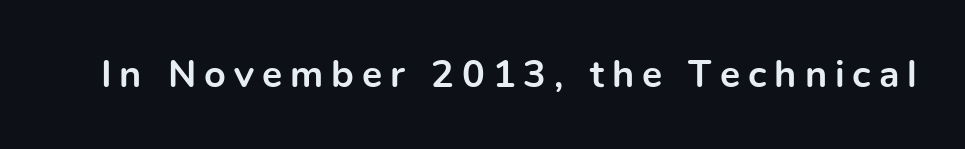
Q: Is the text bold? A: Yes.
Q: Is the text italic (slanted)? A: No, it is upright.
Q: Is the typeface a serif or a sans-serif typeface? A: Sans-serif.
Q: Is the text underlined? A: No.
Q: Is the spacing between letters normal or unusually wide? A: Unusually wide.
Q: Width (condensed, normal, or wide)? A: Normal.
Q: x-height? A: Medium.
Q: Monospaced? A: No.
